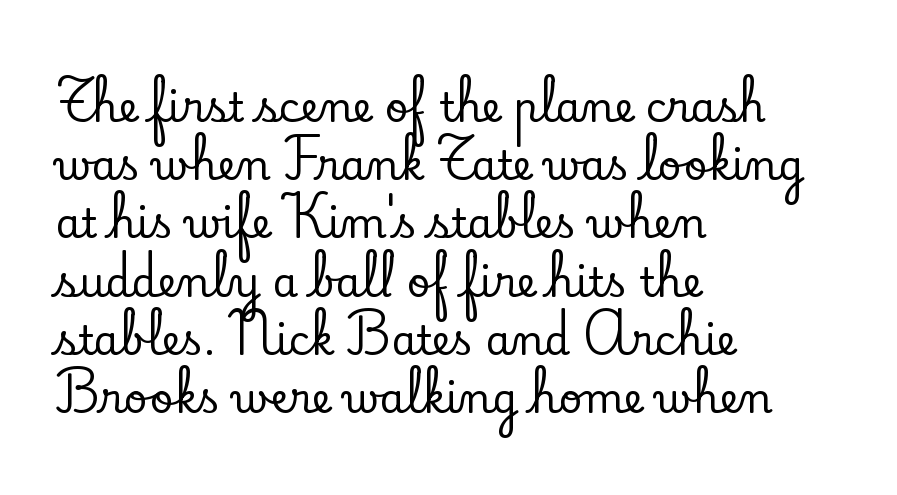
{"serif": "yes", "italic": "no", "width": "normal", "stroke_contrast": "low", "x_height": "small", "monospaced": "no", "underline": "no", "align": "left", "line_spacing": "normal", "line_spacing_ratio": 1.42, "letter_spacing": "normal", "letter_spacing_em": 0.0, "glyph_px": 41}
